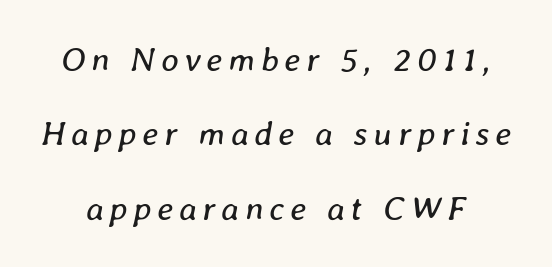
{"italic": "yes", "lean": "right", "slant_degrees": 8, "bold": "no", "weight": "regular", "width": "normal", "stroke_contrast": "low", "x_height": "medium", "monospaced": "no", "underline": "no", "line_spacing": "loose", "line_spacing_ratio": 2.19, "glyph_px": 34}
